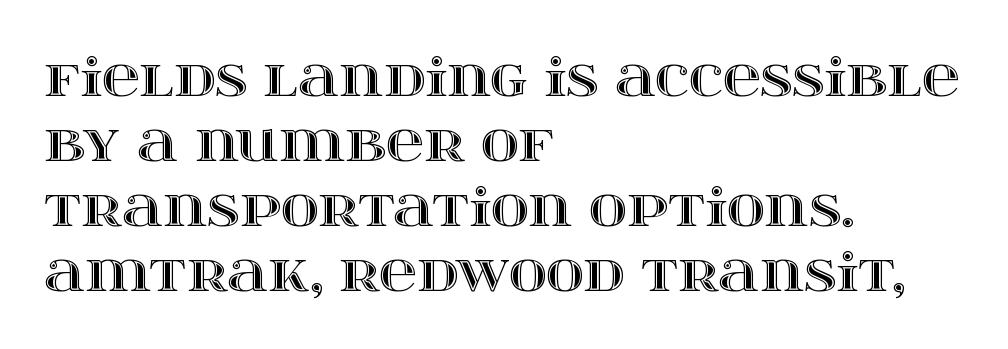
{"italic": "no", "width": "wide", "x_height": "large", "monospaced": "no", "underline": "no", "align": "left", "line_spacing": "normal", "line_spacing_ratio": 1.25, "letter_spacing": "normal", "letter_spacing_em": 0.0, "glyph_px": 52}
